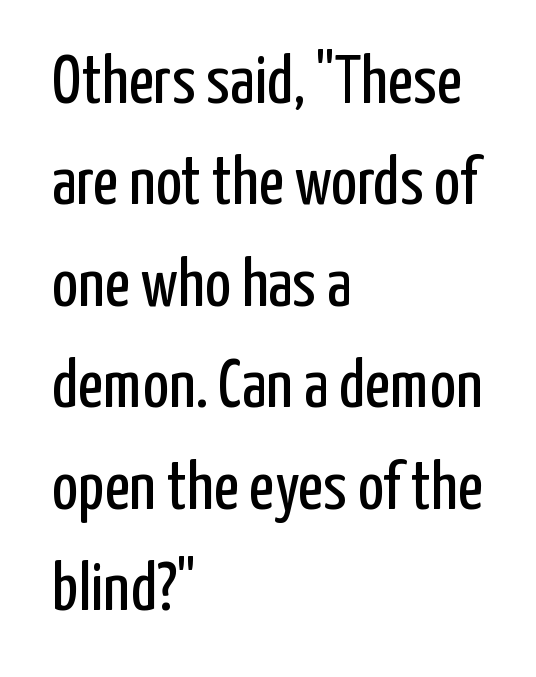
{"serif": "no", "italic": "no", "bold": "no", "weight": "regular", "width": "condensed", "stroke_contrast": "low", "x_height": "medium", "monospaced": "no", "underline": "no", "align": "left", "line_spacing": "normal", "line_spacing_ratio": 1.47, "letter_spacing": "normal", "letter_spacing_em": 0.0, "glyph_px": 69}
